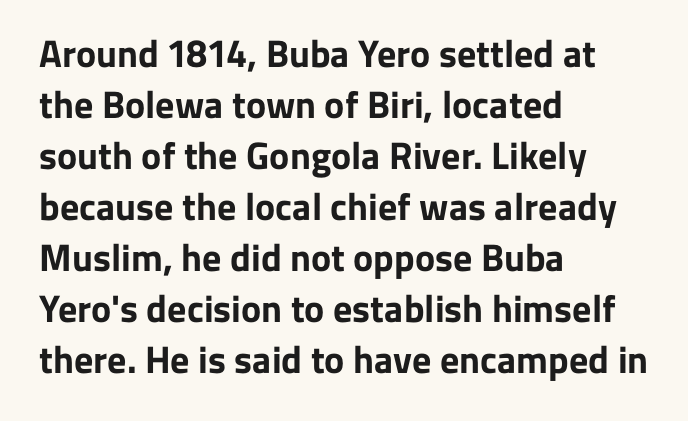
The image shows 38 px bold sans-serif type, upright; set left-aligned, normal line spacing (1.34x), normal letter spacing, not underlined; low stroke contrast and a medium x-height.
